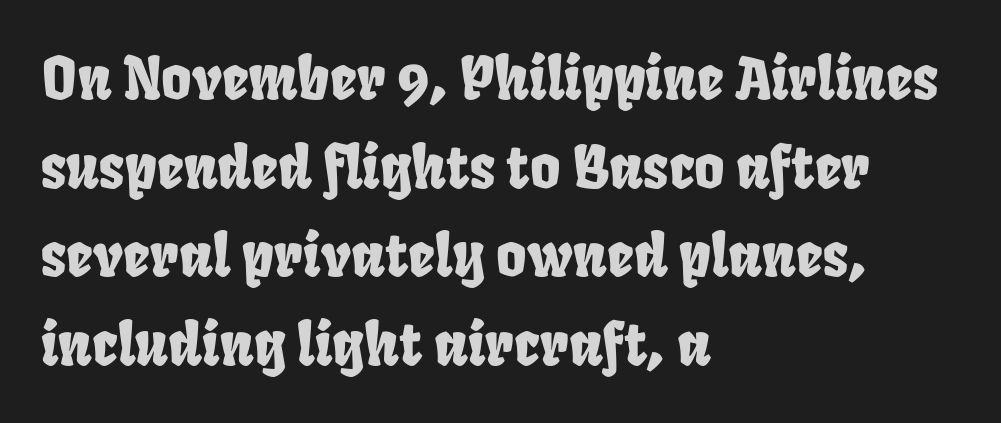
{"serif": "no", "width": "condensed", "stroke_contrast": "low", "x_height": "large", "monospaced": "no", "underline": "no", "align": "left", "line_spacing": "normal", "line_spacing_ratio": 1.53, "letter_spacing": "normal", "letter_spacing_em": 0.0, "glyph_px": 58}
